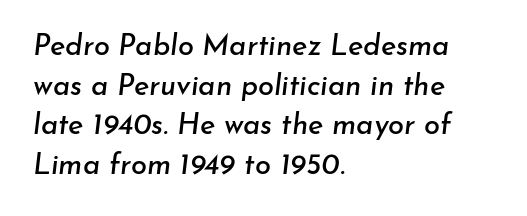
{"italic": "yes", "lean": "right", "slant_degrees": 7, "width": "normal", "stroke_contrast": "low", "x_height": "small", "monospaced": "no", "underline": "no", "align": "left", "line_spacing": "normal", "line_spacing_ratio": 1.37, "letter_spacing": "normal", "letter_spacing_em": 0.0, "glyph_px": 29}
